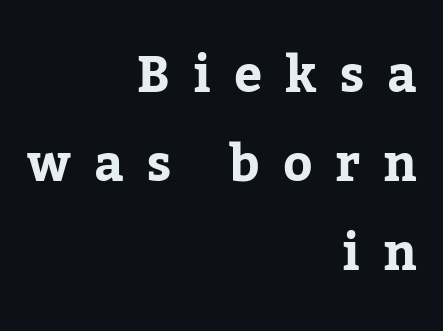
Q: Is the text italic (slanted)? A: No, it is upright.
Q: Is the typeface a serif or a sans-serif typeface? A: Serif.
Q: Is the text underlined? A: No.
Q: How is the paragraph aligned? A: Right-aligned.
Q: Is the spacing between letters normal or unusually wide? A: Unusually wide.
Q: Width (condensed, normal, or wide)? A: Normal.
Q: Stroke contrast? A: Low.
Q: x-height? A: Medium.
Q: Monospaced? A: No.
